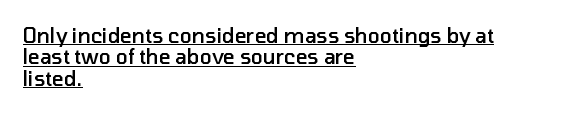
It's the straight-up-and-down kind of type. Characters follow at the spacing the type designer built in. This sample trades vertical openness for compactness between lines. Layout note: lines flush left.
